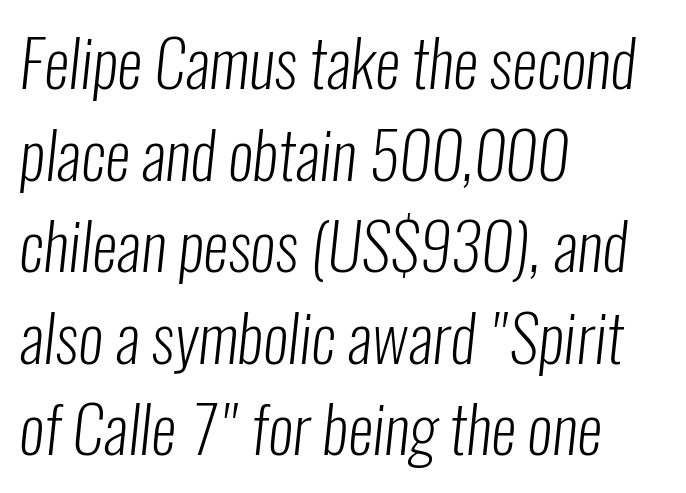
The image shows 64 px light, condensed sans-serif type; set left-aligned, normal line spacing (1.43x), normal letter spacing, not underlined; low stroke contrast and a medium x-height.
